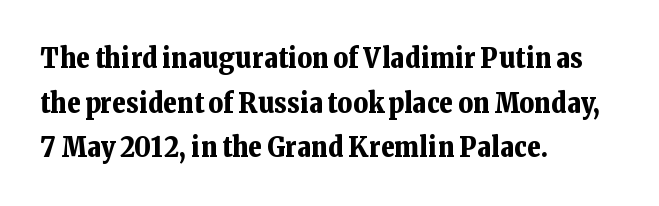
Q: Is the text bold? A: Yes.
Q: Is the text italic (slanted)? A: No, it is upright.
Q: Is the typeface a serif or a sans-serif typeface? A: Serif.
Q: Is the text underlined? A: No.
Q: How is the paragraph aligned? A: Left-aligned.
Q: Is the spacing between letters normal or unusually wide? A: Normal.
Q: Is the spacing between lines tight, normal or loose? A: Normal.
Q: Width (condensed, normal, or wide)? A: Normal.
Q: Stroke contrast? A: Low.
Q: x-height? A: Medium.
Q: Monospaced? A: No.
